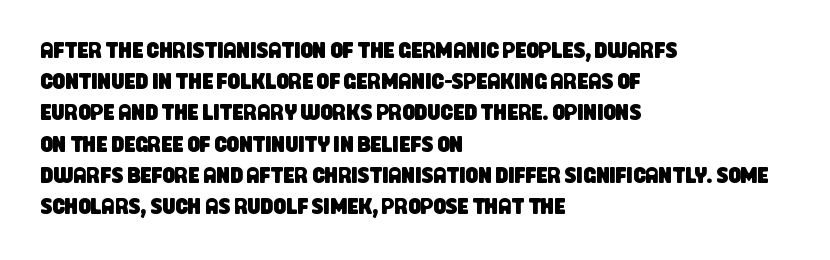
Q: Is the text underlined? A: No.
Q: How is the paragraph aligned? A: Left-aligned.
Q: Is the spacing between letters normal or unusually wide? A: Normal.
Q: Is the spacing between lines tight, normal or loose? A: Normal.
